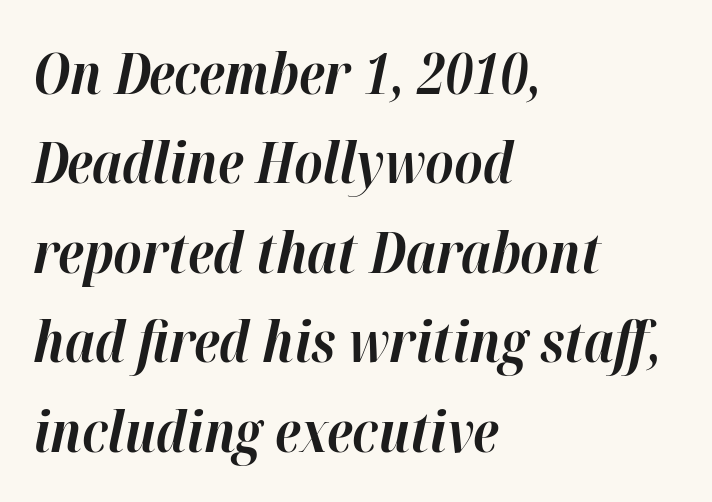
Rows of type keep a routine distance in the vertical direction. Is this a fixed-width face? No — the glyphs have proportional, varying widths. The passage shown has conventional tracking throughout. Each line starts at the same left margin while the right side varies.
